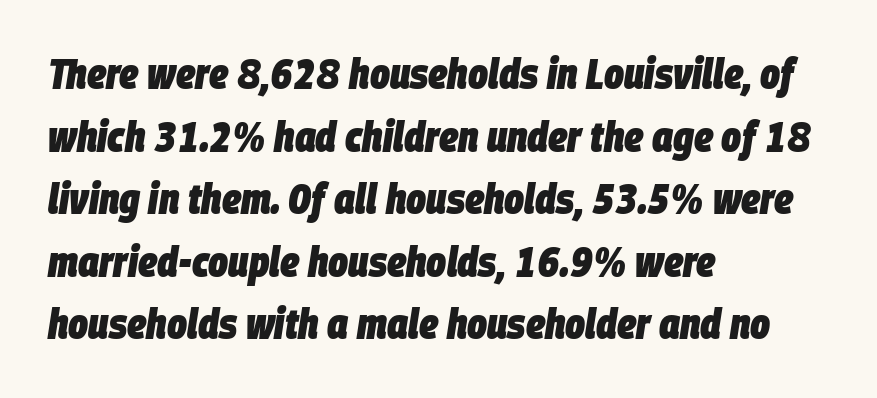
{"italic": "yes", "lean": "right", "slant_degrees": 9, "bold": "yes", "weight": "heavy", "width": "condensed", "stroke_contrast": "low", "x_height": "large", "monospaced": "no", "underline": "no", "align": "left", "line_spacing": "normal", "line_spacing_ratio": 1.49, "letter_spacing": "normal", "letter_spacing_em": 0.0, "glyph_px": 42}
